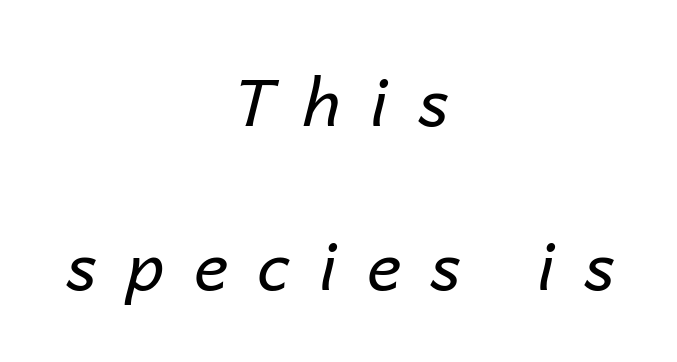
The image shows 66 px regular-weight type, italic (leaning right); set centered, loose line spacing (2.49x), unusually wide letter spacing (+0.45 em), not underlined; low stroke contrast and a medium x-height.
